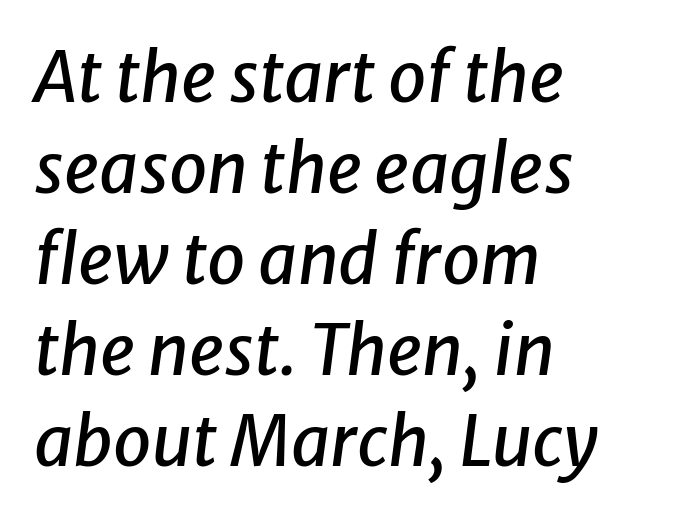
The lines sit at an ordinary, default distance from one another. The specimen reads as italic at a glance. Layout note: lines flush left. Between one letter and the next there's only the usual sliver of space.
